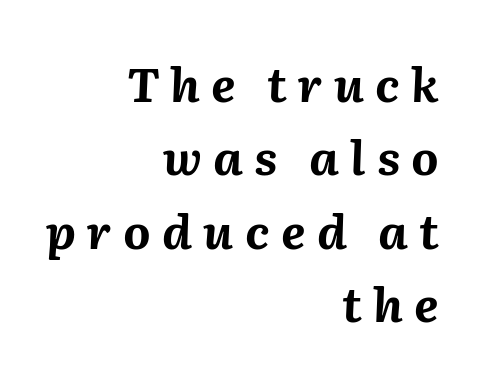
The image shows 47 px bold type, italic (leaning right); set right-aligned, normal line spacing (1.56x), unusually wide letter spacing (+0.24 em), not underlined; medium stroke contrast and a medium x-height.
